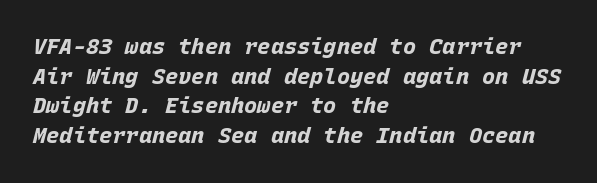
Q: Is the text bold? A: Yes.
Q: Is the text italic (slanted)? A: Yes, it leans right by about 15 degrees.
Q: Is the text underlined? A: No.
Q: How is the paragraph aligned? A: Left-aligned.
Q: Is the spacing between letters normal or unusually wide? A: Normal.
Q: Is the spacing between lines tight, normal or loose? A: Normal.
